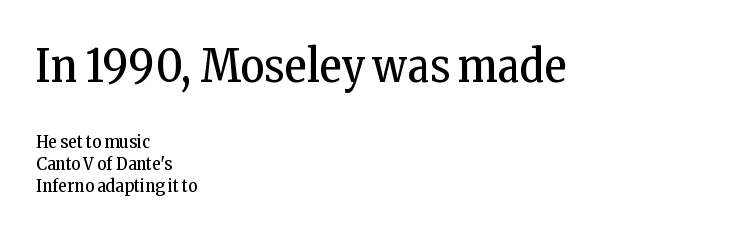
{"serif": "yes", "italic": "no", "bold": "no", "weight": "regular", "width": "condensed", "stroke_contrast": "low", "x_height": "medium", "monospaced": "no", "underline": "no", "align": "left", "line_spacing_ratio": 1.24, "letter_spacing": "normal", "letter_spacing_em": 0.0, "larger_block": "first", "size_ratio": 2.56, "glyph_px": 46}
